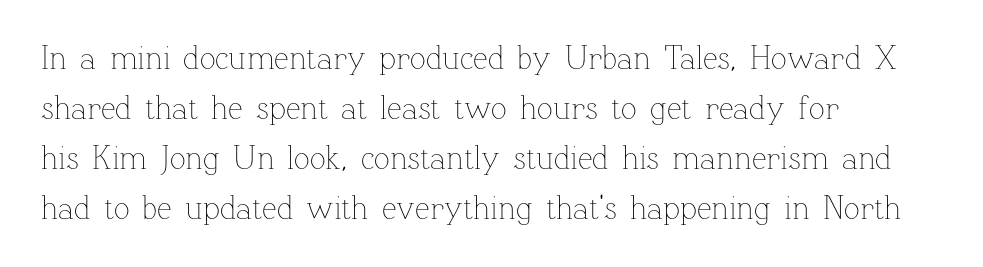
Q: Is the text bold? A: No.
Q: Is the text italic (slanted)? A: No, it is upright.
Q: Is the text underlined? A: No.
Q: How is the paragraph aligned? A: Left-aligned.
Q: Is the spacing between letters normal or unusually wide? A: Normal.
Q: Is the spacing between lines tight, normal or loose? A: Normal.
Q: Width (condensed, normal, or wide)? A: Normal.
Q: Stroke contrast? A: Low.
Q: x-height? A: Medium.
Q: Monospaced? A: No.
